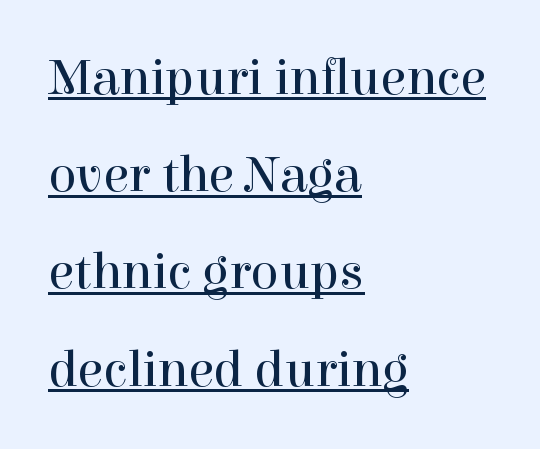
The specimen reads as upright at a glance. Words appear dense and cohesive because spacing is normal. Is there an underline? Yes — a line sits under the letters. The font sits on the lighter half of the weight spectrum, regular included. These lines stack with their left ends in a neat column. Serif or sans? Serif — the stroke terminals have little feet.
